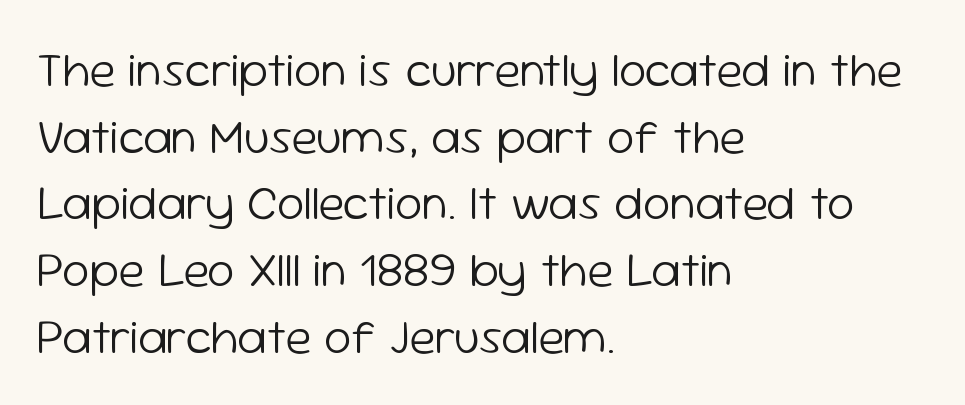
The image shows 49 px light sans-serif type, upright; set left-aligned, normal line spacing (1.36x), normal letter spacing, not underlined; low stroke contrast and a medium x-height.
